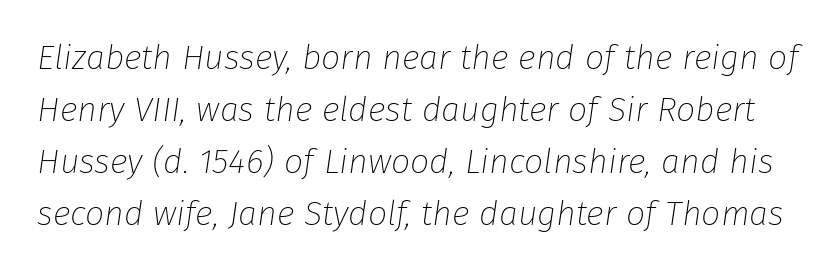
Q: Is the text bold? A: No.
Q: Is the text italic (slanted)? A: Yes, it leans right by about 8 degrees.
Q: Is the text underlined? A: No.
Q: Is the spacing between letters normal or unusually wide? A: Normal.
Q: Is the spacing between lines tight, normal or loose? A: Normal.
Q: Width (condensed, normal, or wide)? A: Normal.
Q: Stroke contrast? A: Low.
Q: x-height? A: Medium.
Q: Monospaced? A: No.
